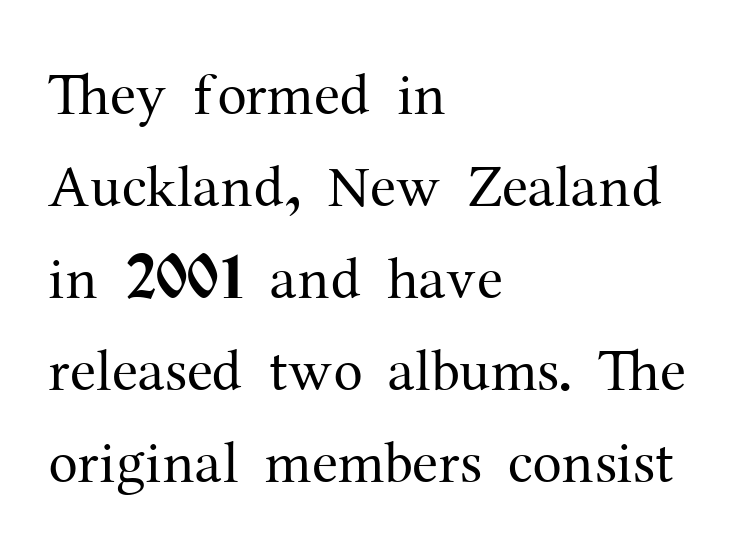
{"serif": "yes", "italic": "no", "bold": "no", "weight": "regular", "width": "normal", "stroke_contrast": "medium", "x_height": "medium", "monospaced": "no", "underline": "no", "align": "left", "line_spacing": "normal", "line_spacing_ratio": 1.56, "letter_spacing": "normal", "letter_spacing_em": 0.0, "glyph_px": 59}
